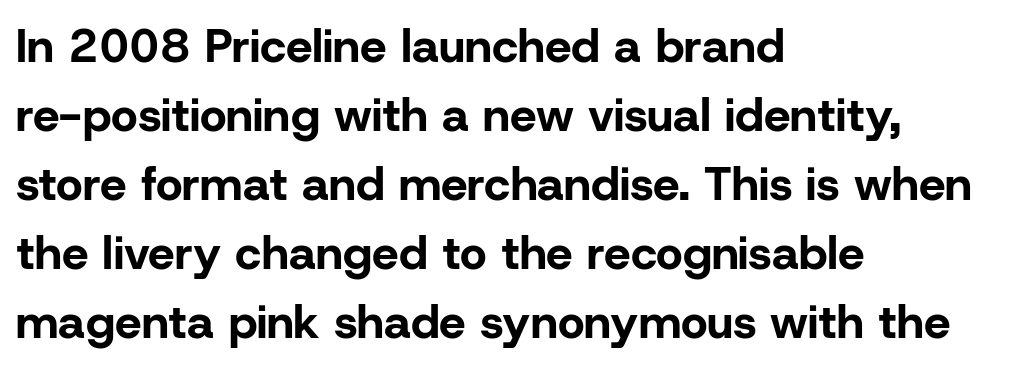
{"serif": "no", "italic": "no", "bold": "yes", "weight": "bold", "width": "normal", "stroke_contrast": "low", "x_height": "medium", "monospaced": "no", "underline": "no", "align": "left", "line_spacing": "normal", "line_spacing_ratio": 1.47, "letter_spacing": "normal", "letter_spacing_em": 0.0, "glyph_px": 47}
